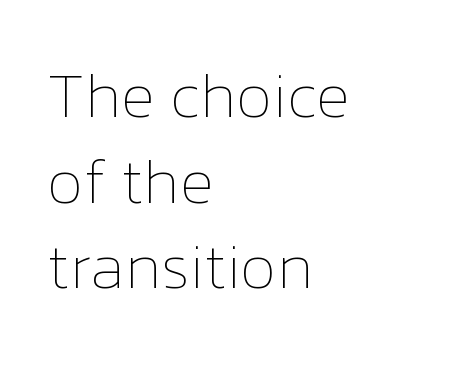
Stroke mass is kept to a normal reading level or below. Observe the ordinary spacing: letters are neighbours, not strangers. Summary of vertical rhythm: regular, with standard interline spacing. The rendering uses natural spacing where letterforms have individual widths. In terms of posture, this sample is upright.
